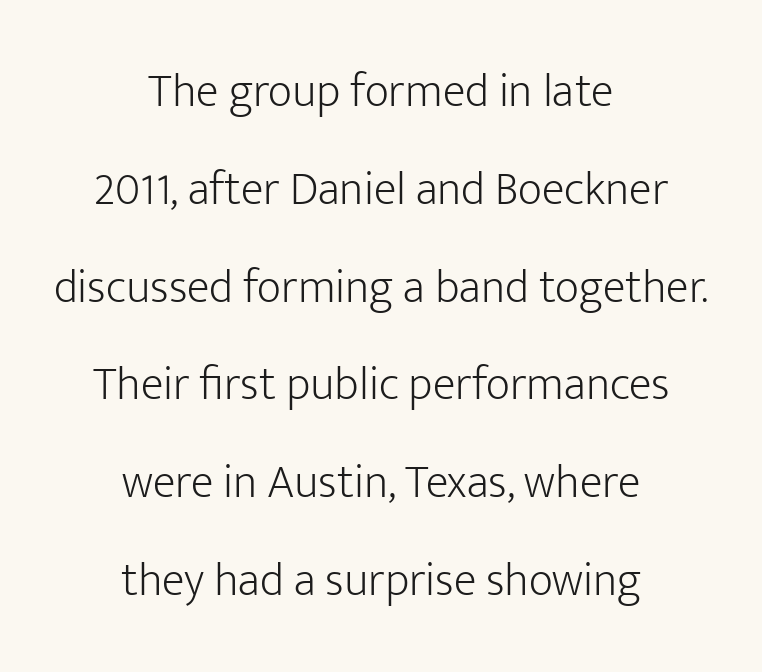
Q: Is the text bold? A: No.
Q: Is the text italic (slanted)? A: No, it is upright.
Q: Is the typeface a serif or a sans-serif typeface? A: Sans-serif.
Q: Is the text underlined? A: No.
Q: How is the paragraph aligned? A: Centered.
Q: Is the spacing between letters normal or unusually wide? A: Normal.
Q: Is the spacing between lines tight, normal or loose? A: Loose.
Q: Width (condensed, normal, or wide)? A: Normal.
Q: Stroke contrast? A: Low.
Q: x-height? A: Medium.
Q: Monospaced? A: No.
